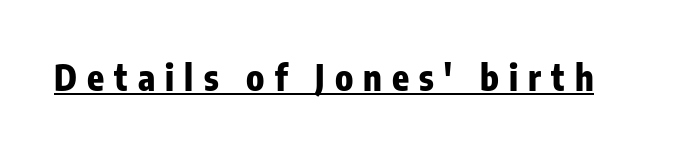
Q: Is the text bold? A: Yes.
Q: Is the text italic (slanted)? A: No, it is upright.
Q: Is the typeface a serif or a sans-serif typeface? A: Sans-serif.
Q: Is the text underlined? A: Yes.
Q: Is the spacing between letters normal or unusually wide? A: Unusually wide.
Q: Width (condensed, normal, or wide)? A: Condensed.
Q: Stroke contrast? A: Low.
Q: x-height? A: Medium.
Q: Monospaced? A: No.
